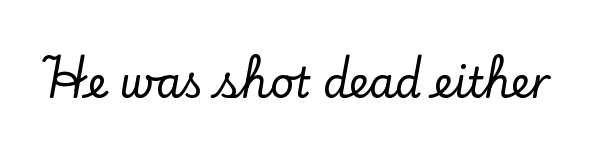
{"serif": "yes", "width": "normal", "stroke_contrast": "low", "x_height": "small", "monospaced": "no", "underline": "no", "letter_spacing": "normal", "letter_spacing_em": 0.0, "glyph_px": 42}
